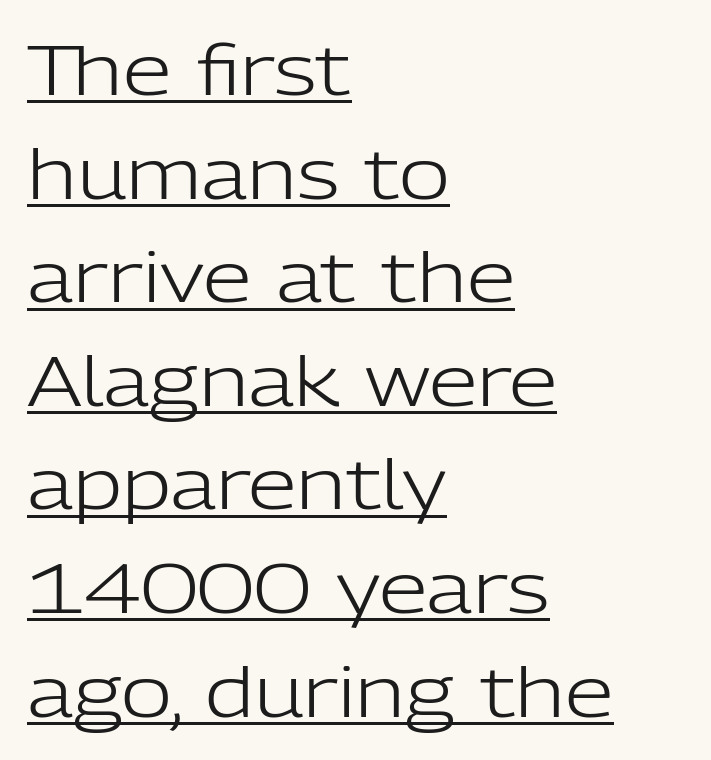
The image shows 70 px light sans-serif type, upright; set left-aligned, normal line spacing (1.48x), normal letter spacing, underlined; low stroke contrast and a medium x-height.
